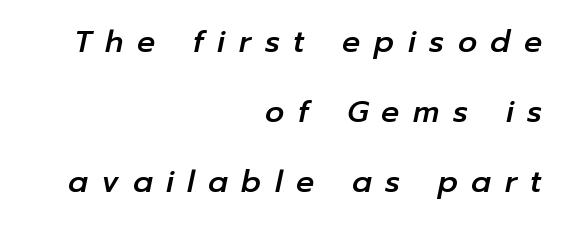
{"italic": "yes", "lean": "right", "slant_degrees": 12, "width": "normal", "stroke_contrast": "low", "x_height": "medium", "monospaced": "no", "underline": "no", "align": "right", "line_spacing": "loose", "line_spacing_ratio": 2.34, "letter_spacing": "wide", "letter_spacing_em": 0.45, "glyph_px": 30}
